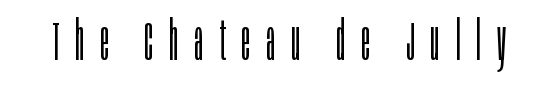
Italic: no, the glyphs are upright roman. Underlining? Definitely not there. Is this a fixed-width face? No — the glyphs have proportional, varying widths. Grotesque or geometric, the face here clearly has no serifs. Each word looks stretched out because of the extra space between its letters.
